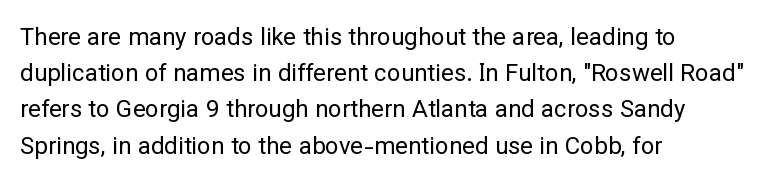
Q: Is the text bold? A: No.
Q: Is the text italic (slanted)? A: No, it is upright.
Q: Is the text underlined? A: No.
Q: How is the paragraph aligned? A: Left-aligned.
Q: Is the spacing between letters normal or unusually wide? A: Normal.
Q: Is the spacing between lines tight, normal or loose? A: Normal.
